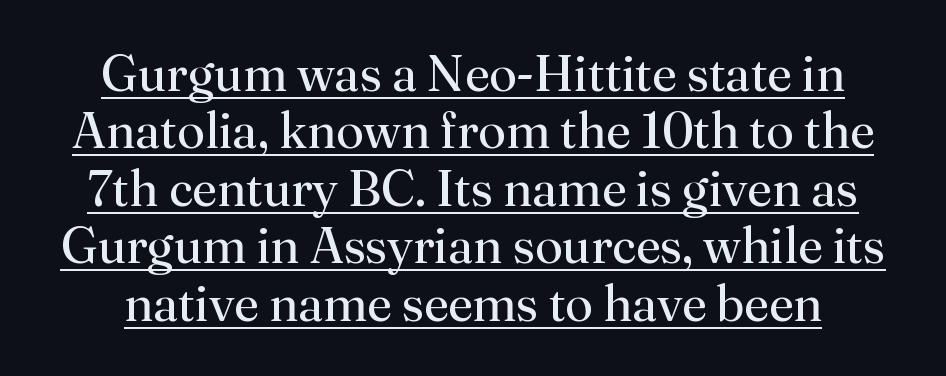
The axis of the letterforms is exactly vertical. Every word sits above its own underline. Quick note: interline space is minimal. No extra ink here — the face is not bold. The face used here is proportionally spaced, like ordinary book or web type. This sample uses a serif face.
